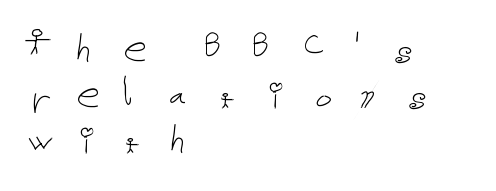
The image shows 47 px thin type, upright; set left-aligned, tight line spacing (0.97x), unusually wide letter spacing (+0.45 em), not underlined; low stroke contrast and a medium x-height.
